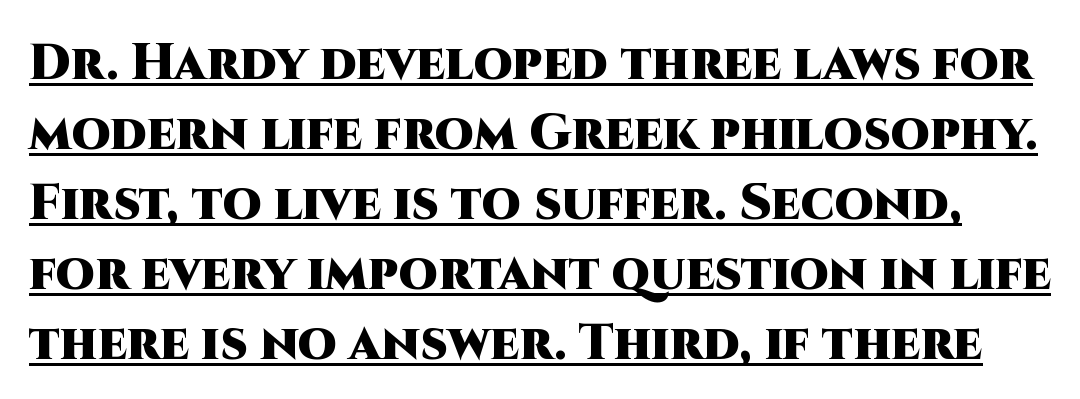
{"serif": "no", "italic": "no", "bold": "yes", "weight": "heavy", "width": "normal", "stroke_contrast": "high", "x_height": "large", "monospaced": "no", "underline": "yes", "line_spacing": "normal", "line_spacing_ratio": 1.4, "letter_spacing": "normal", "letter_spacing_em": 0.0, "glyph_px": 50}
